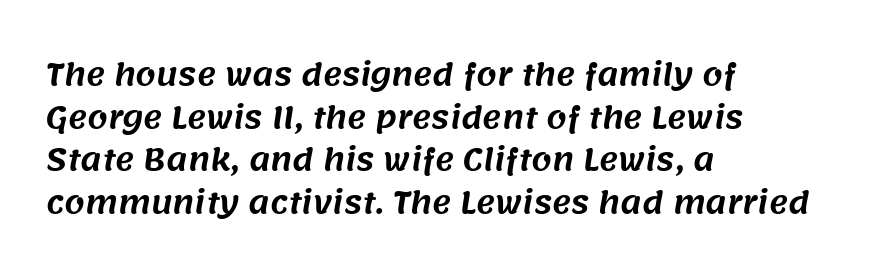
Q: Is the typeface a serif or a sans-serif typeface? A: Sans-serif.
Q: Is the text underlined? A: No.
Q: How is the paragraph aligned? A: Left-aligned.
Q: Is the spacing between letters normal or unusually wide? A: Normal.
Q: Is the spacing between lines tight, normal or loose? A: Normal.
Q: Width (condensed, normal, or wide)? A: Normal.
Q: Stroke contrast? A: Medium.
Q: x-height? A: Large.
Q: Monospaced? A: No.
